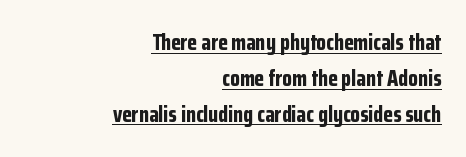
Q: Is the text bold? A: Yes.
Q: Is the text italic (slanted)? A: No, it is upright.
Q: Is the text underlined? A: Yes.
Q: How is the paragraph aligned? A: Right-aligned.
Q: Is the spacing between letters normal or unusually wide? A: Normal.
Q: Is the spacing between lines tight, normal or loose? A: Normal.
